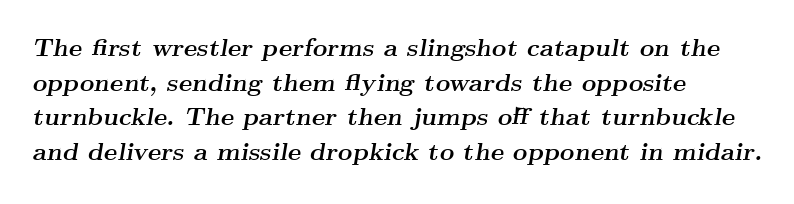
Q: Is the text bold? A: Yes.
Q: Is the text italic (slanted)? A: Yes, it leans right by about 9 degrees.
Q: Is the text underlined? A: No.
Q: How is the paragraph aligned? A: Left-aligned.
Q: Is the spacing between letters normal or unusually wide? A: Normal.
Q: Is the spacing between lines tight, normal or loose? A: Normal.
